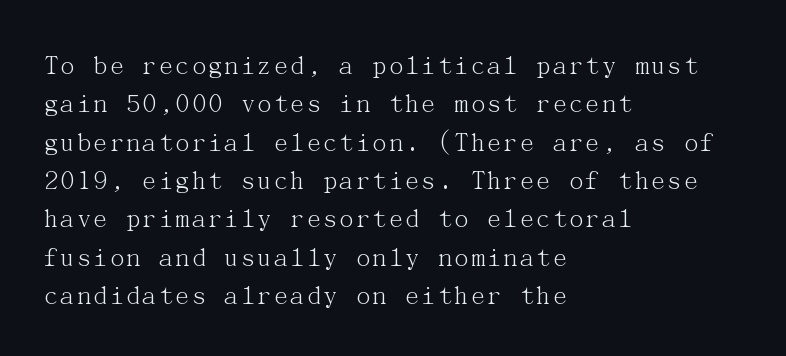
Q: Is the text bold? A: No.
Q: Is the text italic (slanted)? A: No, it is upright.
Q: Is the typeface a serif or a sans-serif typeface? A: Serif.
Q: Is the text underlined? A: No.
Q: How is the paragraph aligned? A: Left-aligned.
Q: Is the spacing between letters normal or unusually wide? A: Normal.
Q: Is the spacing between lines tight, normal or loose? A: Normal.
Q: Width (condensed, normal, or wide)? A: Normal.
Q: Stroke contrast? A: Medium.
Q: x-height? A: Medium.
